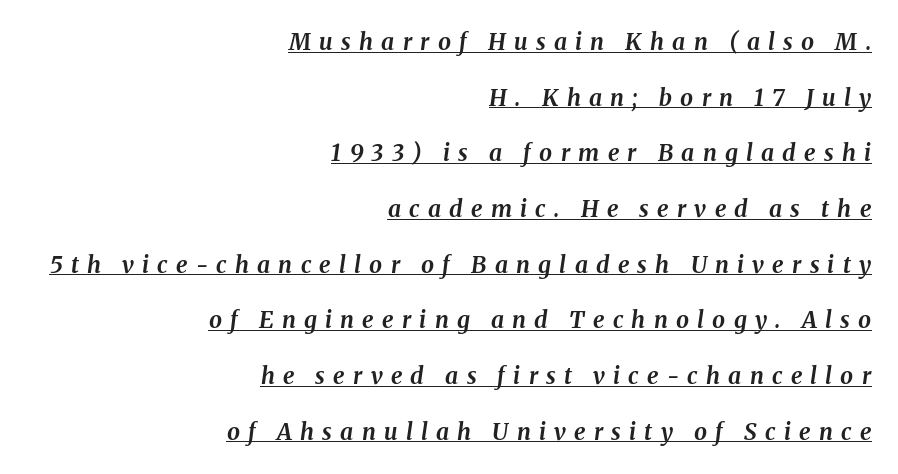
{"italic": "yes", "lean": "right", "slant_degrees": 8, "bold": "yes", "underline": "yes", "align": "right", "line_spacing": "loose", "line_spacing_ratio": 2.42, "letter_spacing": "wide", "letter_spacing_em": 0.36, "glyph_px": 23}
